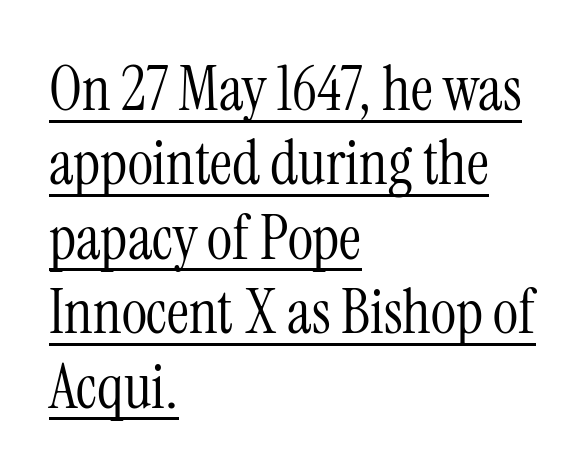
The rendering uses the underline text-decoration. Weight: in the light-to-regular range. Standard letterfit; no display-style spreading of the glyphs. Proportional: the letters do not fall into vertical columns.
